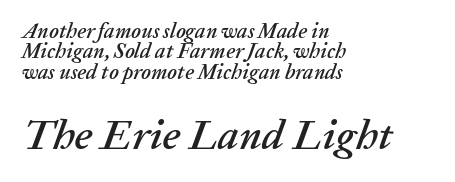
The image shows 42 px text type, italic (leaning right); set left-aligned, tight line spacing (0.97x), normal letter spacing, not underlined; the second (bottom) block is 2.0x larger; low stroke contrast and a medium x-height.
